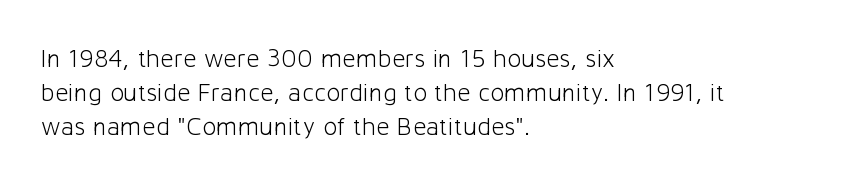
Q: Is the text bold? A: No.
Q: Is the text italic (slanted)? A: No, it is upright.
Q: Is the text underlined? A: No.
Q: How is the paragraph aligned? A: Left-aligned.
Q: Is the spacing between letters normal or unusually wide? A: Normal.
Q: Is the spacing between lines tight, normal or loose? A: Normal.
